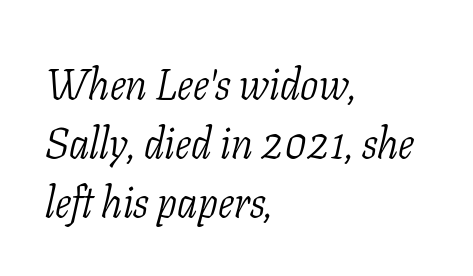
Regarding serifs, this sample has them. The font is comparable to plain body text, perhaps lighter. The vertical gap from one line to the next is medium. The foot of each line stays bare and open.
